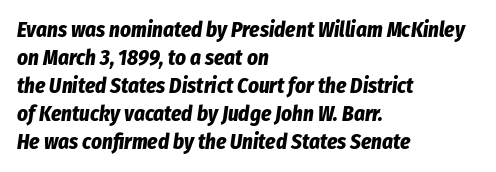
Q: Is the text bold? A: Yes.
Q: Is the text italic (slanted)? A: Yes, it leans right by about 8 degrees.
Q: Is the text underlined? A: No.
Q: How is the paragraph aligned? A: Left-aligned.
Q: Is the spacing between letters normal or unusually wide? A: Normal.
Q: Is the spacing between lines tight, normal or loose? A: Normal.
